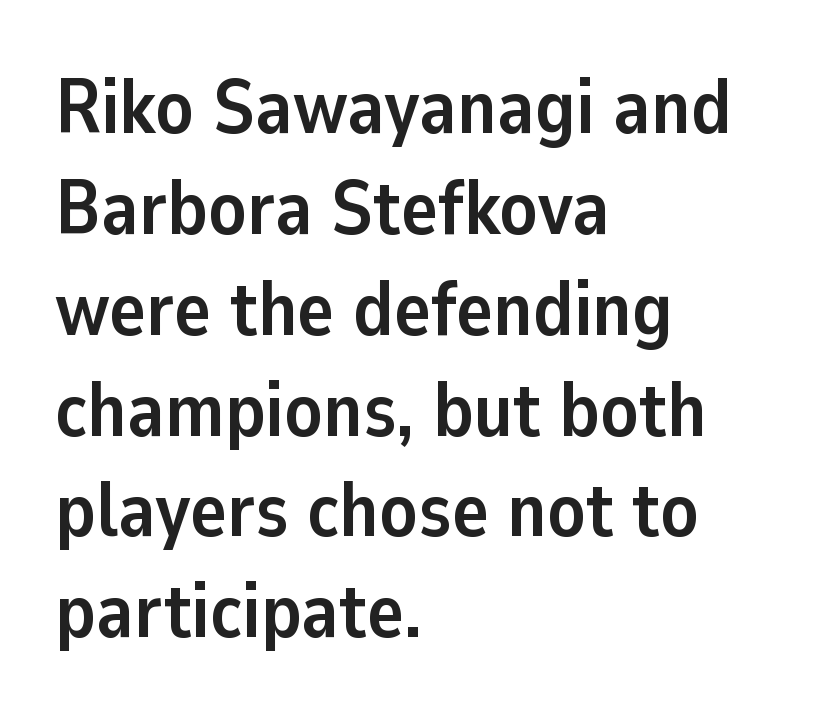
Character widths vary here, with narrow letters taking less room than wide ones. A typesetter would mark this as roman, not italic. The passage shown is emphatically bold. Where is the straight margin? On the left. The passage shown is typeset with a sans-serif family. One glance says typical: line gaps are just what's usual.
